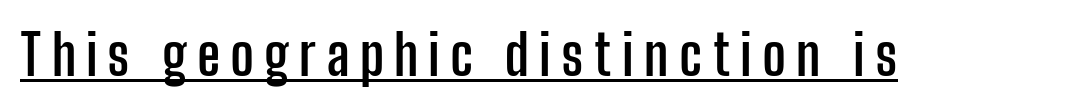
Q: Is the text bold? A: Yes.
Q: Is the text italic (slanted)? A: No, it is upright.
Q: Is the typeface a serif or a sans-serif typeface? A: Sans-serif.
Q: Is the text underlined? A: Yes.
Q: Width (condensed, normal, or wide)? A: Condensed.
Q: Stroke contrast? A: Low.
Q: x-height? A: Medium.
Q: Monospaced? A: No.
